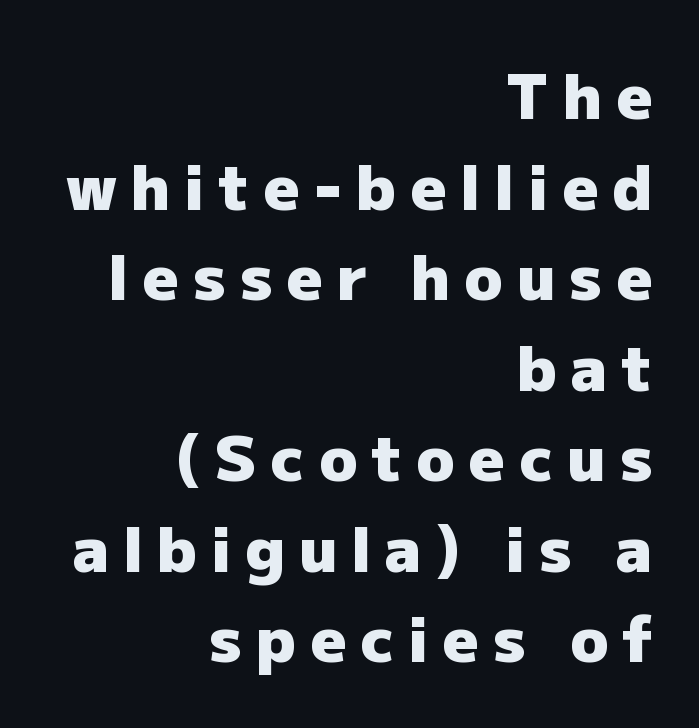
The image shows 62 px heavy sans-serif type, upright; set right-aligned, normal line spacing (1.46x), unusually wide letter spacing (+0.23 em), not underlined; low stroke contrast and a medium x-height.
